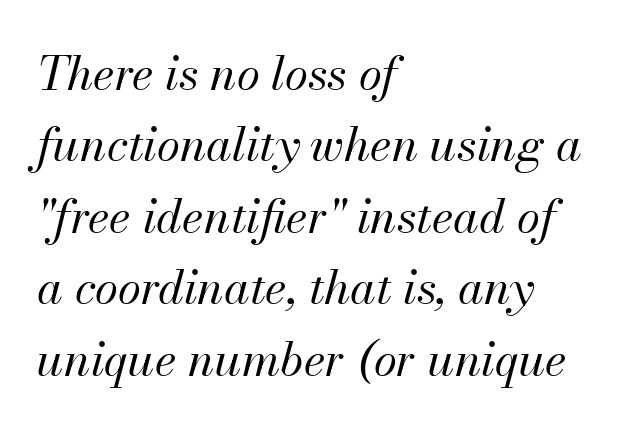
The image shows 47 px regular-weight type, italic (leaning right); set left-aligned, normal line spacing (1.52x), normal letter spacing, not underlined; medium stroke contrast and a small x-height.
